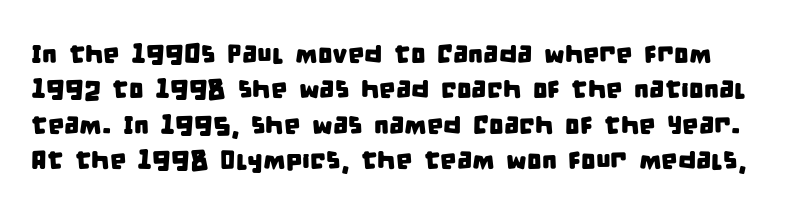
{"underline": "no", "line_spacing": "normal", "line_spacing_ratio": 1.36, "letter_spacing": "normal", "letter_spacing_em": 0.0, "glyph_px": 26}
